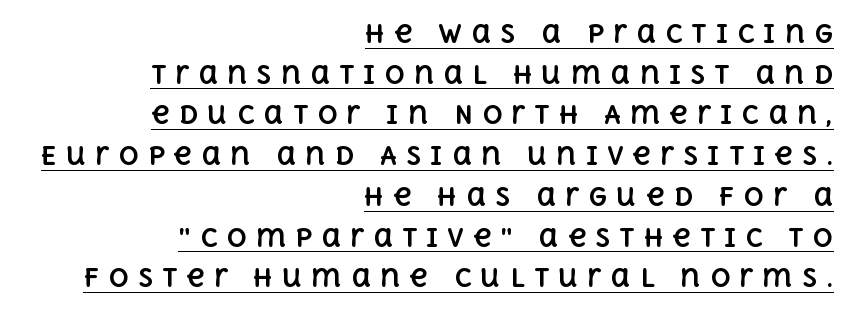
Q: Is the text bold? A: Yes.
Q: Is the text italic (slanted)? A: No, it is upright.
Q: Is the text underlined? A: Yes.
Q: How is the paragraph aligned? A: Right-aligned.
Q: Is the spacing between letters normal or unusually wide? A: Unusually wide.
Q: Is the spacing between lines tight, normal or loose? A: Normal.
